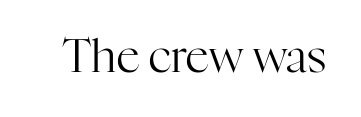
{"serif": "yes", "italic": "no", "bold": "no", "weight": "regular", "width": "normal", "stroke_contrast": "high", "x_height": "medium", "monospaced": "no", "underline": "no", "letter_spacing": "normal", "letter_spacing_em": 0.0, "glyph_px": 46}
